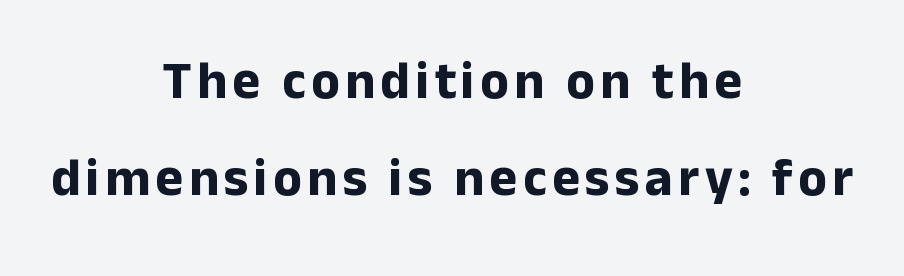
A typesetter would call this proportional, since set widths differ per character. A full-strength bold gives these letters their thick strokes. Unlike italic type, these characters show no tilt at all. A bare baseline throughout the passage.
